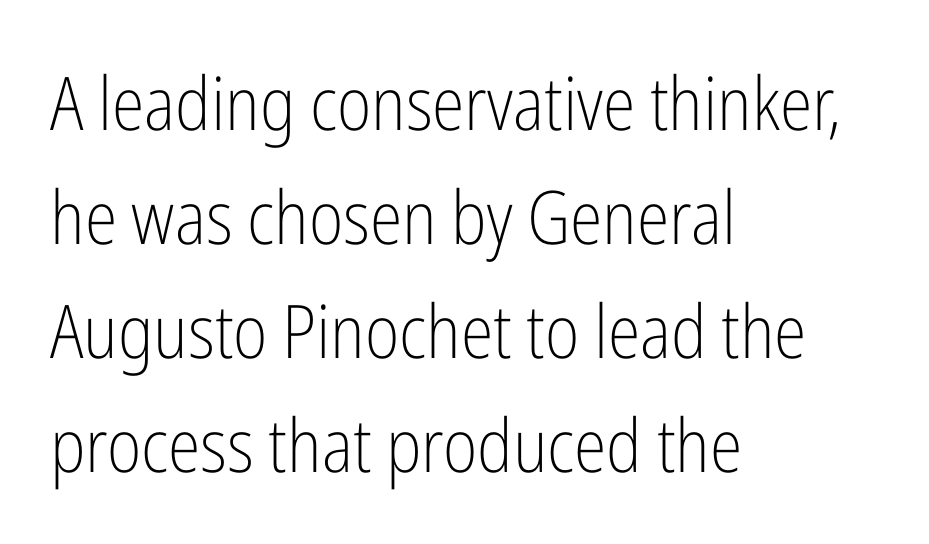
Letters have the restrained weight of plain body copy at most. The lines are quadded left. A typesetter would call this leading conventional body-copy spacing. The specimen omits any rule beneath the text block's lines. Each letter's strokes conclude bluntly, with no projecting serifs.
